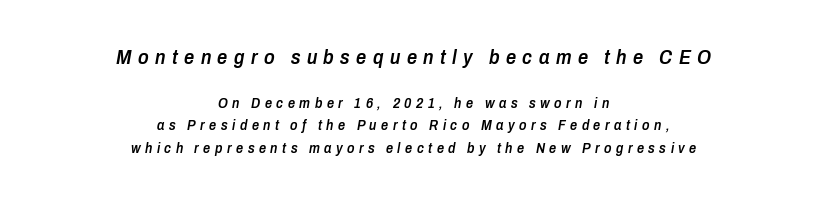
Q: Is the text bold? A: Semi-bold.
Q: Is the text italic (slanted)? A: Yes, it leans right by about 10 degrees.
Q: Is the text underlined? A: No.
Q: How is the paragraph aligned? A: Centered.
Q: Is the spacing between letters normal or unusually wide? A: Unusually wide.
Q: Is the spacing between lines tight, normal or loose? A: Normal.
Q: Which block of text is set in a larger size, the first (top) or the second (bottom)? A: The first (top) one.
